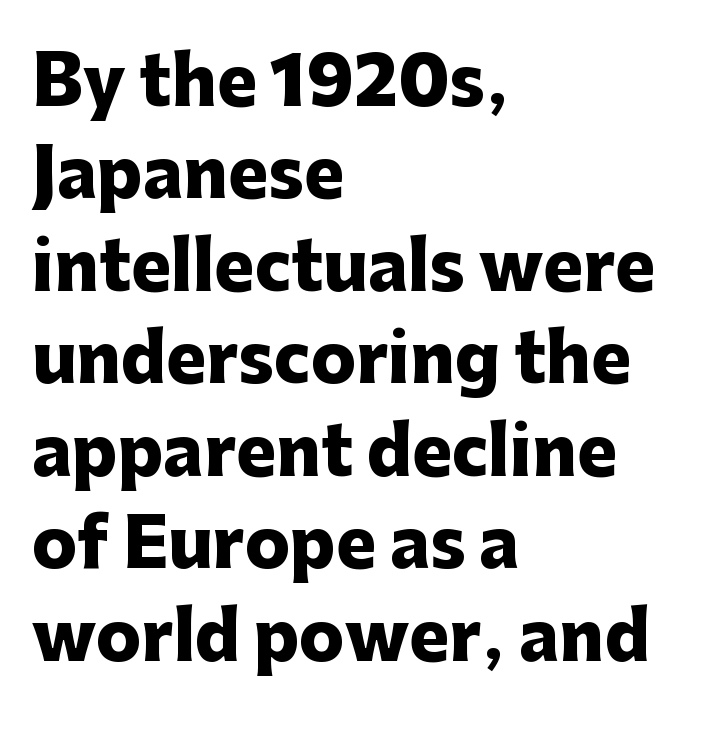
Q: Is the text bold? A: Yes.
Q: Is the text italic (slanted)? A: No, it is upright.
Q: Is the typeface a serif or a sans-serif typeface? A: Sans-serif.
Q: Is the text underlined? A: No.
Q: How is the paragraph aligned? A: Left-aligned.
Q: Is the spacing between letters normal or unusually wide? A: Normal.
Q: Is the spacing between lines tight, normal or loose? A: Normal.
Q: Width (condensed, normal, or wide)? A: Normal.
Q: Stroke contrast? A: Low.
Q: x-height? A: Medium.
Q: Monospaced? A: No.
